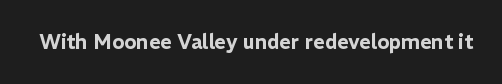
{"italic": "no", "underline": "no", "letter_spacing": "normal", "letter_spacing_em": 0.0, "glyph_px": 20}
